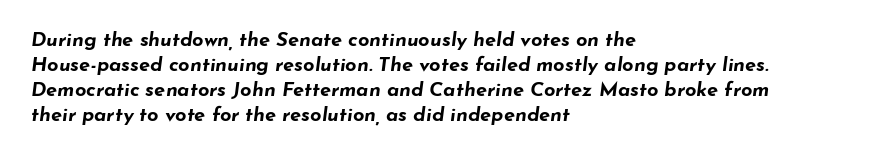
The image shows 20 px bold type, italic (leaning right); set left-aligned, normal line spacing (1.25x), normal letter spacing, not underlined.
